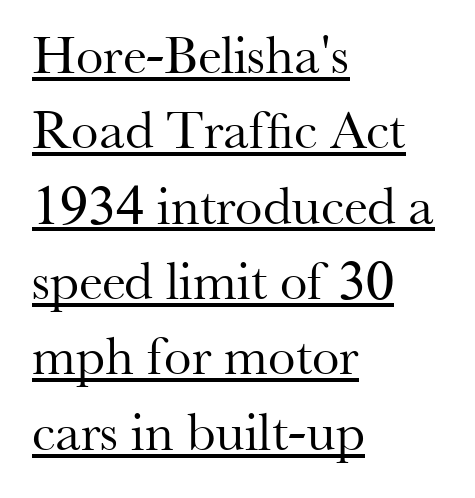
The image shows 55 px regular-weight serif type, upright; set left-aligned, normal line spacing (1.37x), normal letter spacing, underlined; medium stroke contrast and a small x-height.
